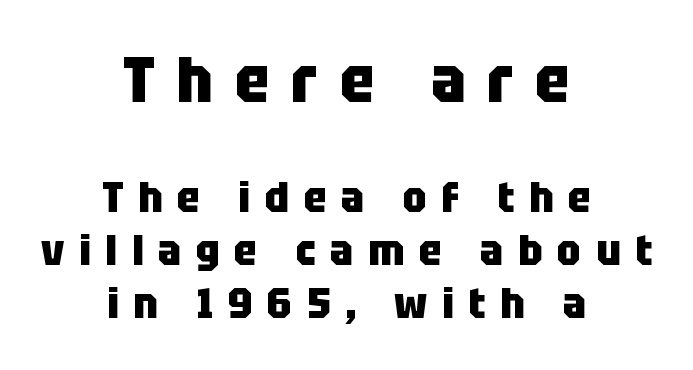
{"serif": "no", "italic": "no", "bold": "yes", "weight": "heavy", "width": "condensed", "stroke_contrast": "low", "x_height": "large", "monospaced": "no", "underline": "no", "align": "center", "line_spacing_ratio": 1.24, "letter_spacing": "wide", "letter_spacing_em": 0.34, "larger_block": "first", "size_ratio": 1.49, "glyph_px": 64}
